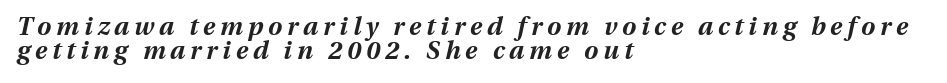
Beneath every word, the page is bare. The letters are spread apart with noticeably loose tracking. The lines are packed closely together with very little leading. The glyphs look as if they've been sheared to an angle.
